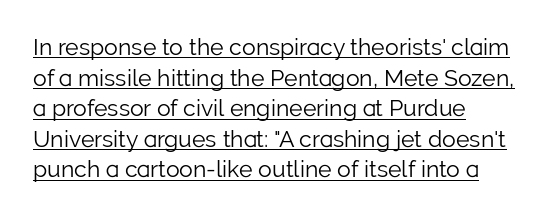
The image shows 23 px text type, upright; set left-aligned, normal line spacing (1.33x), normal letter spacing, underlined.
